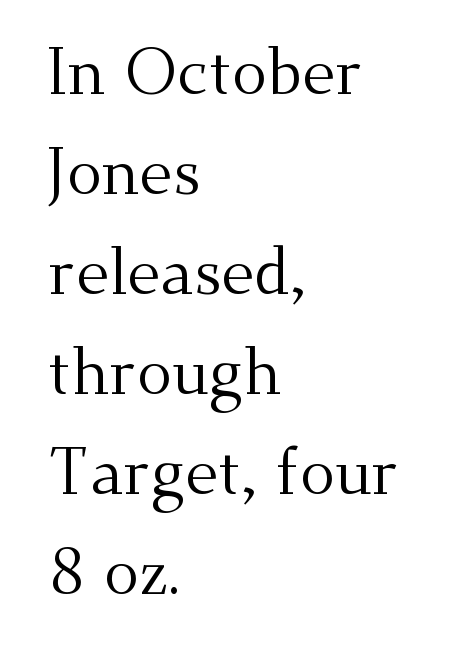
Q: Is the text bold? A: No.
Q: Is the text italic (slanted)? A: No, it is upright.
Q: Is the typeface a serif or a sans-serif typeface? A: Serif.
Q: Is the text underlined? A: No.
Q: How is the paragraph aligned? A: Left-aligned.
Q: Is the spacing between letters normal or unusually wide? A: Normal.
Q: Is the spacing between lines tight, normal or loose? A: Normal.
Q: Width (condensed, normal, or wide)? A: Normal.
Q: Stroke contrast? A: Medium.
Q: x-height? A: Small.
Q: Monospaced? A: No.
